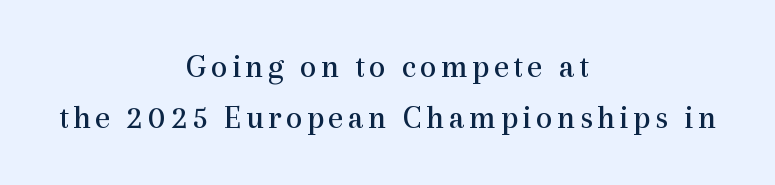
Summary of vertical rhythm: regular, with standard interline spacing. Heaviness? Minimal to ordinary, like unemphasized prose. The zone under the glyphs is completely vacant. The lettering stays uniformly vertical, giving the passage a roman look. Horizontal alignment here is central, giving a formal, balanced look. Check where the strokes stop: tiny serifs finish them off.
